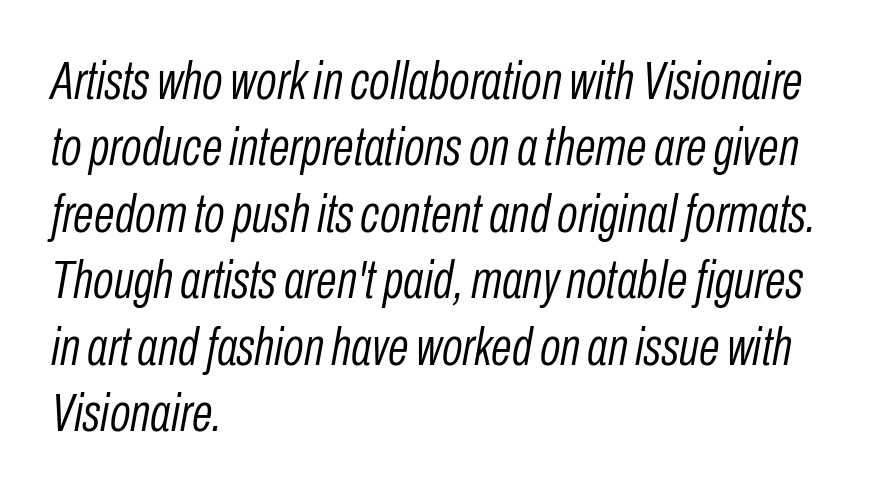
{"italic": "yes", "lean": "right", "slant_degrees": 10, "bold": "no", "weight": "light", "width": "condensed", "stroke_contrast": "low", "x_height": "medium", "monospaced": "no", "underline": "no", "align": "left", "line_spacing_ratio": 1.23, "letter_spacing": "normal", "letter_spacing_em": 0.0, "glyph_px": 54}
